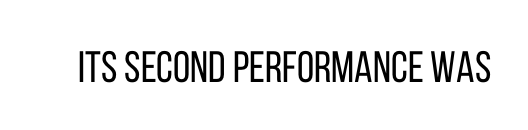
The image shows 44 px regular-weight, condensed sans-serif type, upright; set normal letter spacing, not underlined; low stroke contrast and a large x-height.
